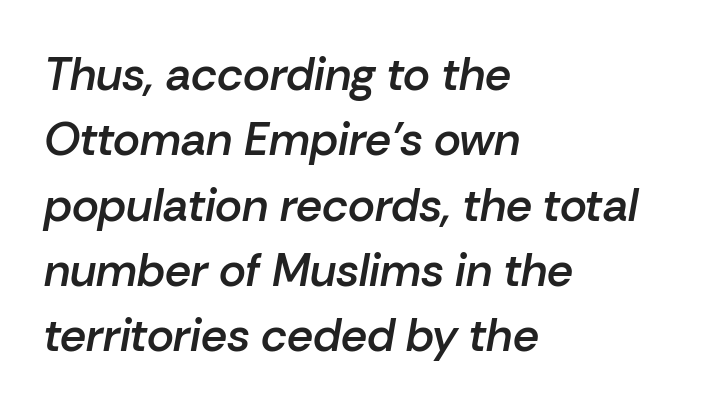
Q: Is the text bold? A: Semi-bold.
Q: Is the text italic (slanted)? A: Yes, it leans right by about 10 degrees.
Q: Is the text underlined? A: No.
Q: How is the paragraph aligned? A: Left-aligned.
Q: Is the spacing between letters normal or unusually wide? A: Normal.
Q: Is the spacing between lines tight, normal or loose? A: Normal.
Q: Width (condensed, normal, or wide)? A: Normal.
Q: Stroke contrast? A: Low.
Q: x-height? A: Medium.
Q: Monospaced? A: No.
